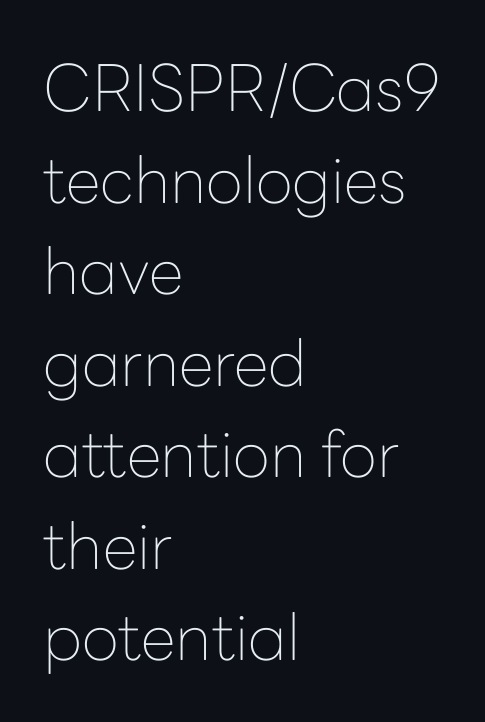
The image shows 64 px thin sans-serif type, upright; set left-aligned, normal line spacing (1.43x), normal letter spacing, not underlined; low stroke contrast and a medium x-height.
